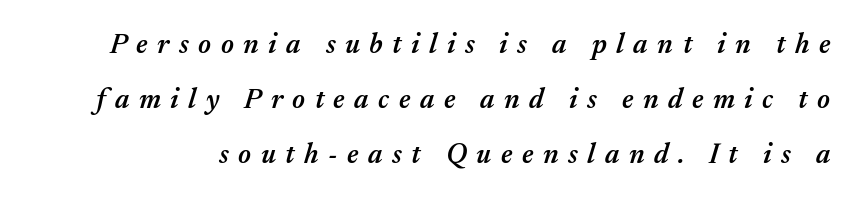
{"italic": "yes", "lean": "right", "slant_degrees": 17, "bold": "semi", "weight": "semibold", "width": "normal", "stroke_contrast": "medium", "x_height": "medium", "monospaced": "no", "underline": "no", "line_spacing": "loose", "line_spacing_ratio": 1.97, "letter_spacing": "wide", "letter_spacing_em": 0.34, "glyph_px": 28}
